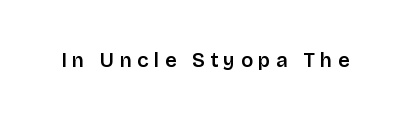
Q: Is the text bold? A: Semi-bold.
Q: Is the text italic (slanted)? A: No, it is upright.
Q: Is the text underlined? A: No.
Q: Is the spacing between letters normal or unusually wide? A: Unusually wide.
